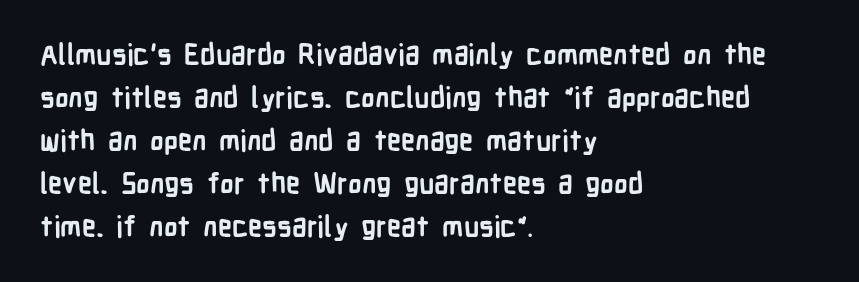
Q: Is the text bold? A: Yes.
Q: Is the text italic (slanted)? A: No, it is upright.
Q: Is the typeface a serif or a sans-serif typeface? A: Sans-serif.
Q: Is the text underlined? A: No.
Q: How is the paragraph aligned? A: Left-aligned.
Q: Is the spacing between letters normal or unusually wide? A: Normal.
Q: Is the spacing between lines tight, normal or loose? A: Normal.
Q: Width (condensed, normal, or wide)? A: Condensed.
Q: Stroke contrast? A: Low.
Q: x-height? A: Medium.
Q: Monospaced? A: No.
